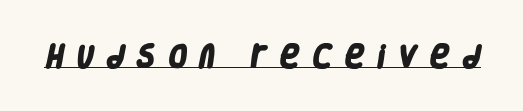
This sample carries an underscore along the baseline area. I'd describe the lettering as bold — thick and assertive. The gaps between neighbouring characters are conspicuously large.
